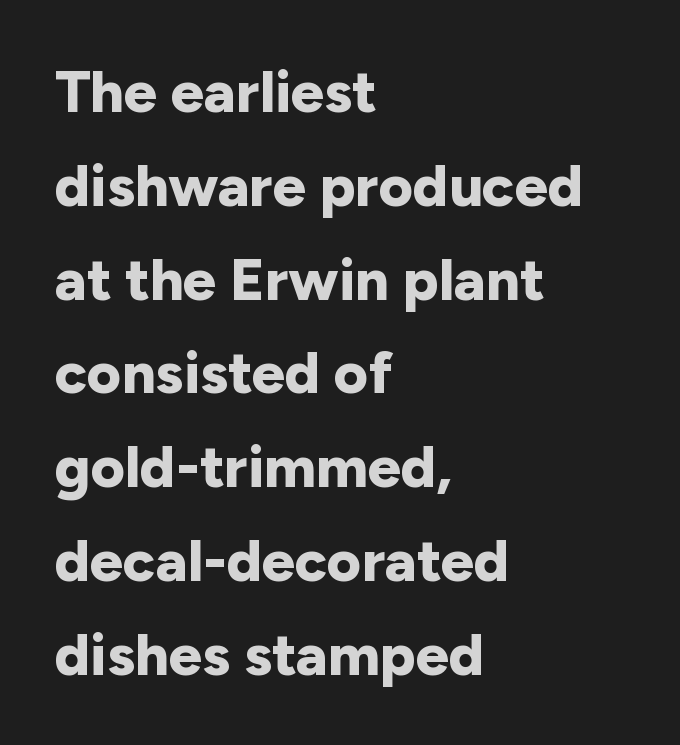
{"serif": "no", "italic": "no", "bold": "yes", "weight": "bold", "width": "normal", "stroke_contrast": "low", "x_height": "medium", "monospaced": "no", "underline": "no", "align": "left", "line_spacing": "normal", "line_spacing_ratio": 1.59, "letter_spacing": "normal", "letter_spacing_em": 0.0, "glyph_px": 59}
